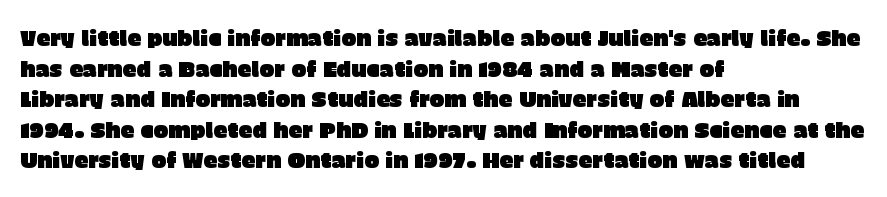
The image shows 22 px text type, upright; set left-aligned, normal line spacing (1.39x), normal letter spacing, not underlined.
